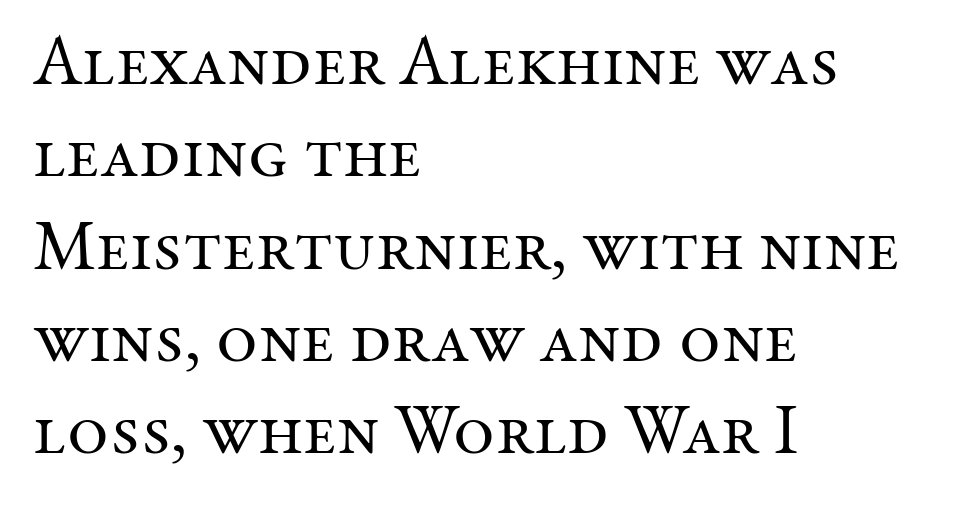
The image shows 71 px regular-weight serif type, upright; set left-aligned, normal line spacing (1.3x), normal letter spacing, not underlined; medium stroke contrast and a medium x-height.
